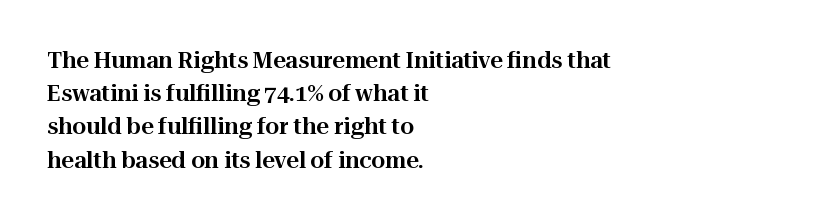
These lines keep a tight, regular rhythm from letter to letter. Vertical spacing — default. No word sits above an underline. The setting favours the left margin, as ordinary paragraphs usually do. The font's upright variant was chosen for this text.
